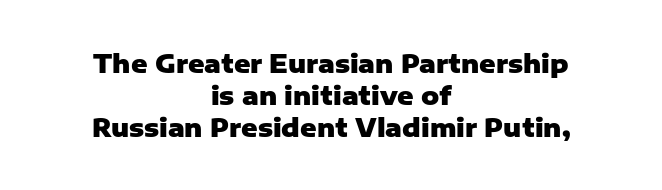
Q: Is the text bold? A: Yes.
Q: Is the text italic (slanted)? A: No, it is upright.
Q: Is the text underlined? A: No.
Q: How is the paragraph aligned? A: Centered.
Q: Is the spacing between letters normal or unusually wide? A: Normal.
Q: Is the spacing between lines tight, normal or loose? A: Normal.
